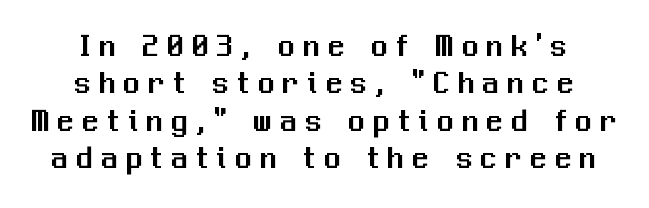
The image shows 33 px sans-serif type, upright; set tight line spacing (1.13x), unusually wide letter spacing (+0.25 em), not underlined; medium stroke contrast and a medium x-height.
